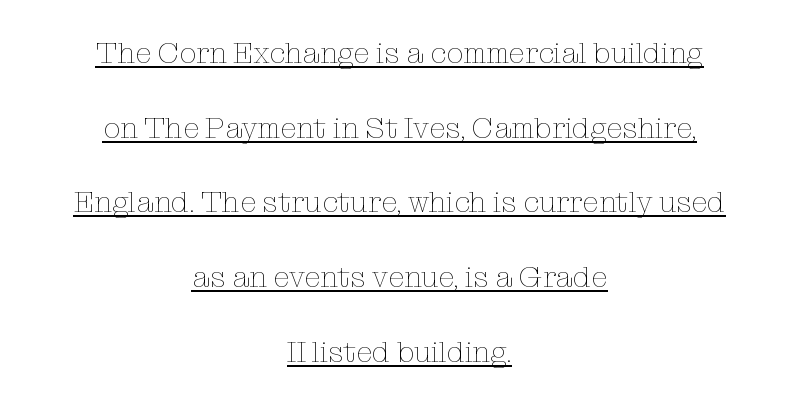
Honestly, the rows look like they've been pulled way apart. Think of a printed novel: that variable character pitch is what you see here. The lines are quadded center. The rendering uses the underline text-decoration.
